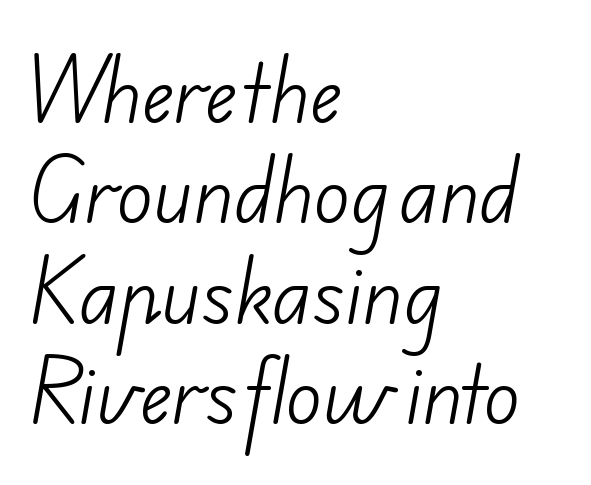
Notice how the passage keeps a crisp vertical edge on the left only. Classification — sans serif. Character widths vary here, with narrow letters taking less room than wide ones. Is the letter spacing exaggerated? No — it looks like the ordinary default.
